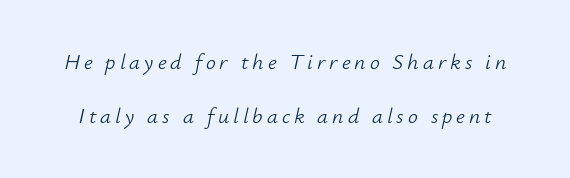
{"italic": "yes", "lean": "right", "slant_degrees": 12, "bold": "no", "underline": "no", "line_spacing": "loose", "line_spacing_ratio": 2.44, "glyph_px": 22}
